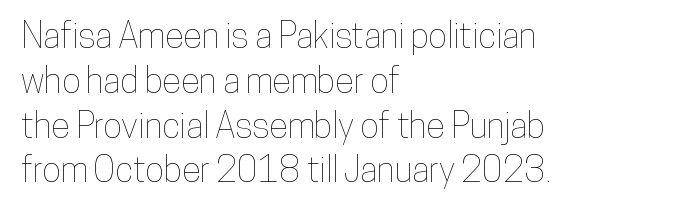
Q: Is the text italic (slanted)? A: No, it is upright.
Q: Is the text underlined? A: No.
Q: How is the paragraph aligned? A: Left-aligned.
Q: Is the spacing between letters normal or unusually wide? A: Normal.
Q: Is the spacing between lines tight, normal or loose? A: Normal.
Q: Width (condensed, normal, or wide)? A: Condensed.
Q: Stroke contrast? A: Low.
Q: x-height? A: Medium.
Q: Monospaced? A: No.
